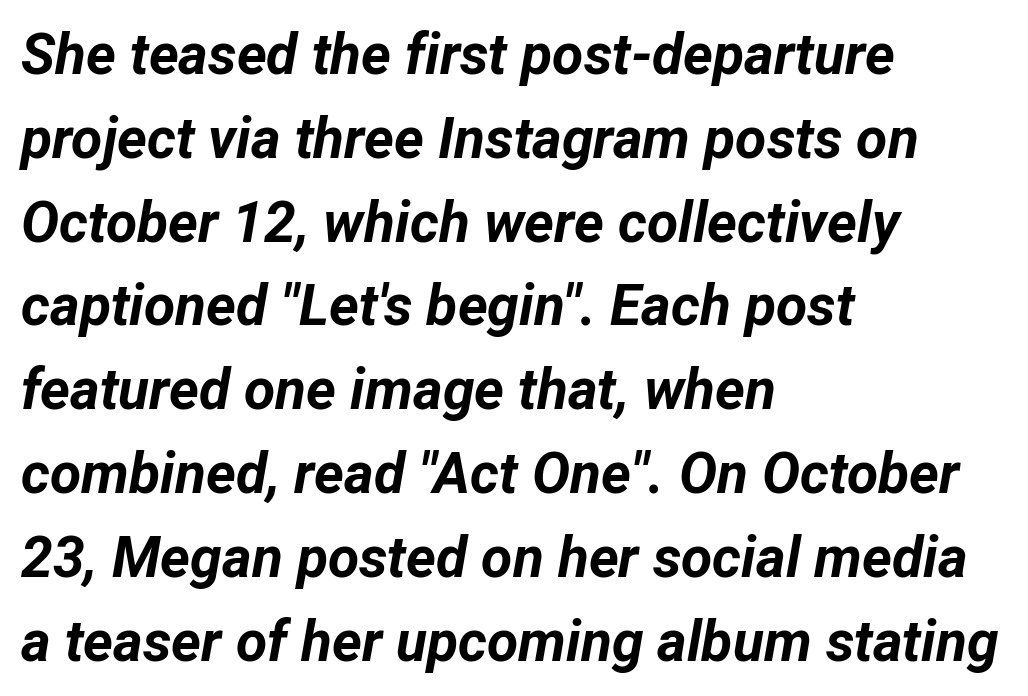
Q: Is the text bold? A: Yes.
Q: Is the text italic (slanted)? A: Yes, it leans right by about 12 degrees.
Q: Is the text underlined? A: No.
Q: How is the paragraph aligned? A: Left-aligned.
Q: Is the spacing between letters normal or unusually wide? A: Normal.
Q: Is the spacing between lines tight, normal or loose? A: Normal.
Q: Width (condensed, normal, or wide)? A: Normal.
Q: Stroke contrast? A: Low.
Q: x-height? A: Medium.
Q: Monospaced? A: No.
